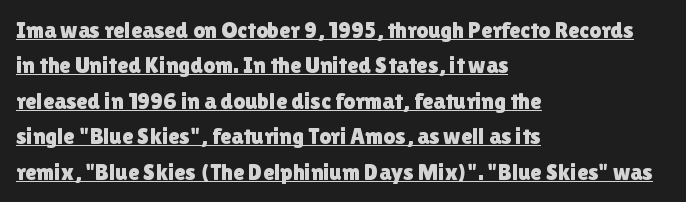
Q: Is the text italic (slanted)? A: No, it is upright.
Q: Is the text underlined? A: Yes.
Q: How is the paragraph aligned? A: Left-aligned.
Q: Is the spacing between letters normal or unusually wide? A: Normal.
Q: Is the spacing between lines tight, normal or loose? A: Normal.
